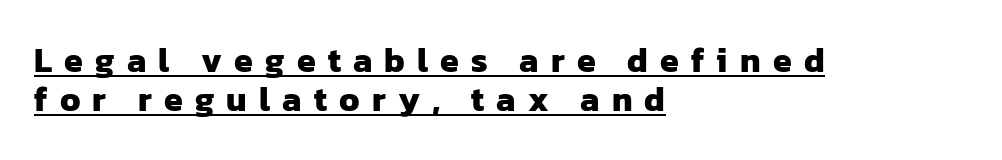
{"serif": "no", "bold": "yes", "weight": "heavy", "width": "normal", "stroke_contrast": "low", "x_height": "medium", "monospaced": "no", "underline": "yes", "align": "left", "line_spacing_ratio": 1.16, "letter_spacing": "wide", "letter_spacing_em": 0.36, "glyph_px": 34}
